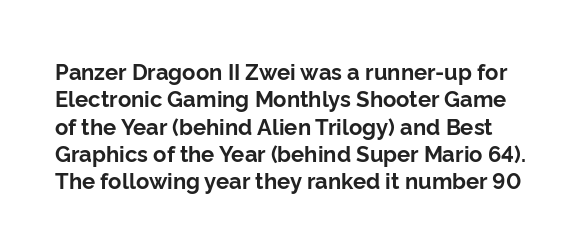
Q: Is the text bold? A: Yes.
Q: Is the text italic (slanted)? A: No, it is upright.
Q: Is the text underlined? A: No.
Q: Is the spacing between letters normal or unusually wide? A: Normal.
